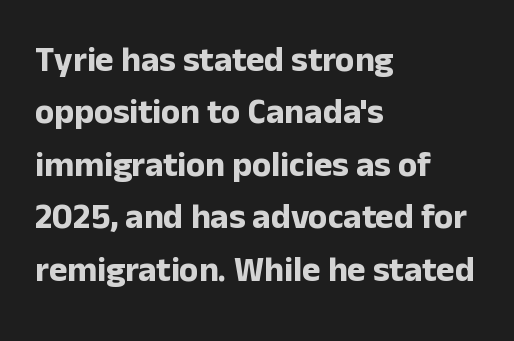
The passage is arranged the way most books set body copy — flush left. The space beneath each line is pristine and unruled. Are there feet on the stems? There aren't — it's a sans. There is no visible air inserted between adjacent glyphs. Nope, not italic — everything's standing straight. Note the varied advance widths — an 'i' is clearly narrower than an 'm'.
